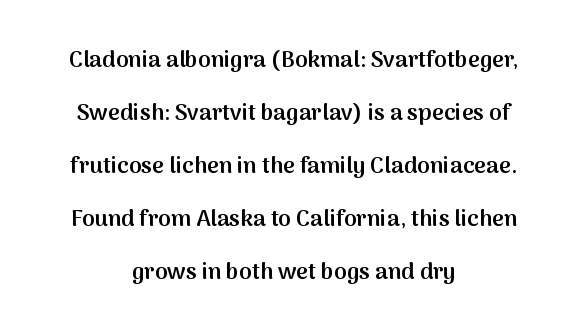
Q: Is the text bold? A: Semi-bold.
Q: Is the text italic (slanted)? A: No, it is upright.
Q: Is the text underlined? A: No.
Q: How is the paragraph aligned? A: Centered.
Q: Is the spacing between letters normal or unusually wide? A: Normal.
Q: Is the spacing between lines tight, normal or loose? A: Loose.
